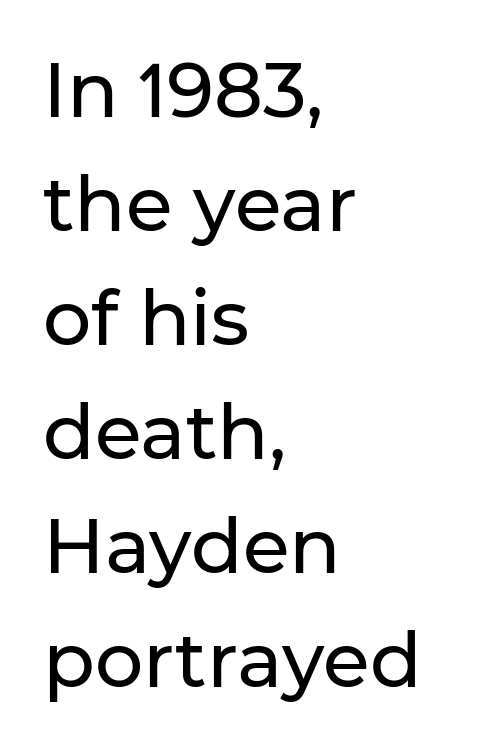
Q: Is the text italic (slanted)? A: No, it is upright.
Q: Is the typeface a serif or a sans-serif typeface? A: Sans-serif.
Q: Is the text underlined? A: No.
Q: How is the paragraph aligned? A: Left-aligned.
Q: Is the spacing between letters normal or unusually wide? A: Normal.
Q: Is the spacing between lines tight, normal or loose? A: Normal.
Q: Width (condensed, normal, or wide)? A: Normal.
Q: Stroke contrast? A: Low.
Q: x-height? A: Medium.
Q: Monospaced? A: No.
